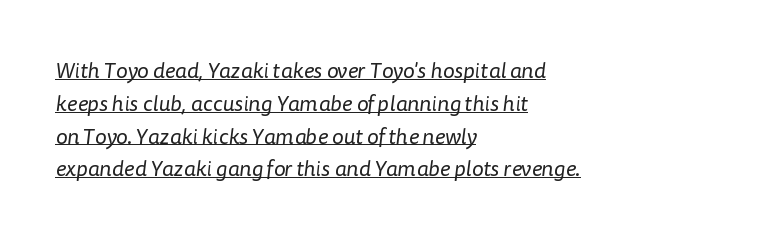
{"bold": "no", "underline": "yes", "align": "left", "line_spacing": "normal", "line_spacing_ratio": 1.49, "letter_spacing": "normal", "letter_spacing_em": 0.0, "glyph_px": 22}
